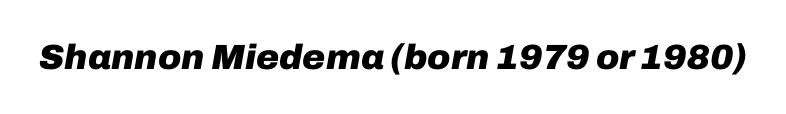
The image shows 35 px heavy type, italic (leaning right); set normal letter spacing, not underlined; low stroke contrast and a medium x-height.
